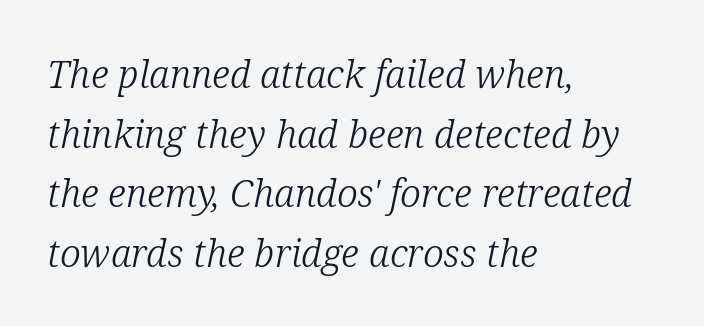
Q: Is the text bold? A: No.
Q: Is the text italic (slanted)? A: Yes, it leans right by about 12 degrees.
Q: Is the typeface a serif or a sans-serif typeface? A: Serif.
Q: Is the text underlined? A: No.
Q: How is the paragraph aligned? A: Left-aligned.
Q: Is the spacing between letters normal or unusually wide? A: Normal.
Q: Is the spacing between lines tight, normal or loose? A: Normal.
Q: Width (condensed, normal, or wide)? A: Normal.
Q: Stroke contrast? A: Low.
Q: x-height? A: Medium.
Q: Monospaced? A: No.
